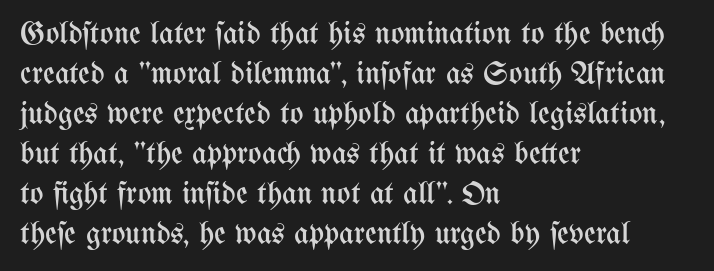
Is the letter spacing exaggerated? No — it looks like the ordinary default. These lines are set flush left with a ragged right edge. These glyphs show unthickened strokes, regular width or finer. Compared with typical paragraphs, the rows here are spaced about the same.
